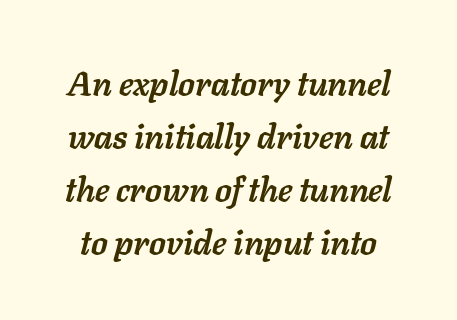
The image shows 34 px semibold type, italic (leaning right); set normal line spacing (1.56x), normal letter spacing, not underlined; low stroke contrast and a medium x-height.
